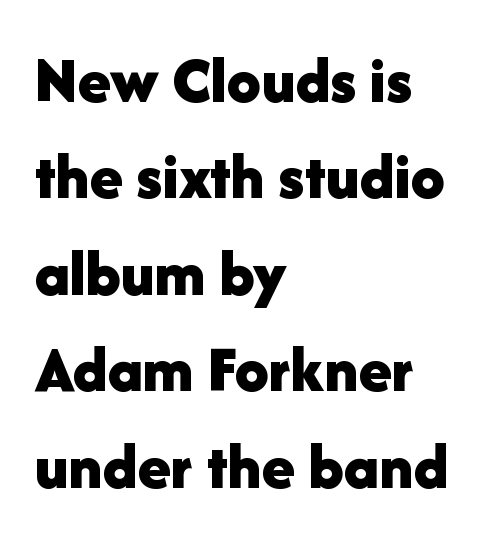
Q: Is the text bold? A: Yes.
Q: Is the text italic (slanted)? A: No, it is upright.
Q: Is the typeface a serif or a sans-serif typeface? A: Sans-serif.
Q: Is the text underlined? A: No.
Q: How is the paragraph aligned? A: Left-aligned.
Q: Is the spacing between letters normal or unusually wide? A: Normal.
Q: Is the spacing between lines tight, normal or loose? A: Normal.
Q: Width (condensed, normal, or wide)? A: Normal.
Q: Stroke contrast? A: Low.
Q: x-height? A: Medium.
Q: Monospaced? A: No.
